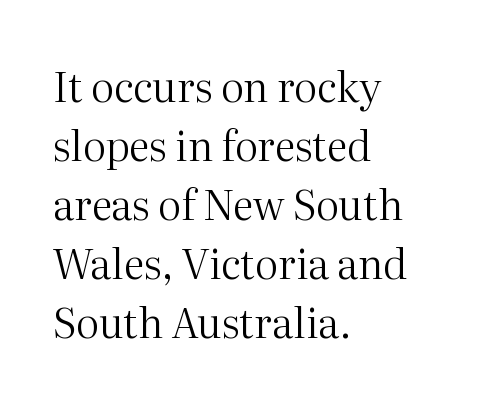
The image shows 41 px regular-weight serif type, upright; set left-aligned, normal line spacing (1.44x), normal letter spacing, not underlined; medium stroke contrast and a medium x-height.
